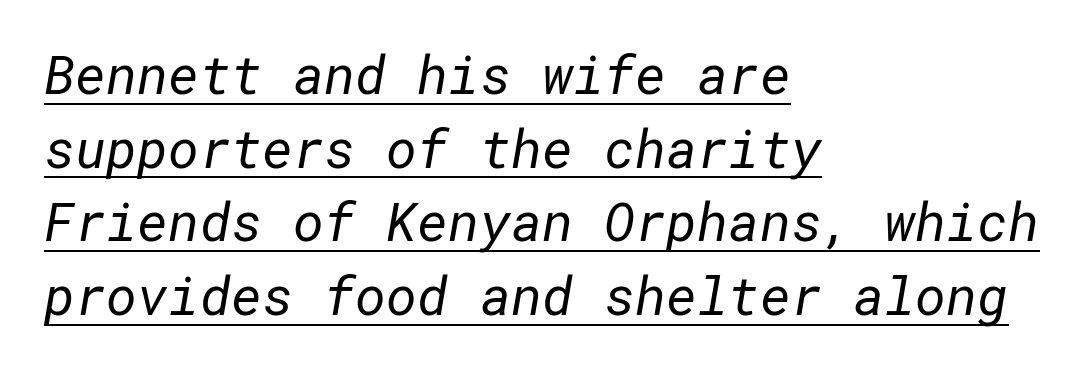
{"serif": "no", "bold": "no", "weight": "regular", "width": "normal", "stroke_contrast": "low", "x_height": "medium", "underline": "yes", "align": "left", "line_spacing": "normal", "line_spacing_ratio": 1.39, "letter_spacing": "normal", "letter_spacing_em": 0.0, "glyph_px": 53}
